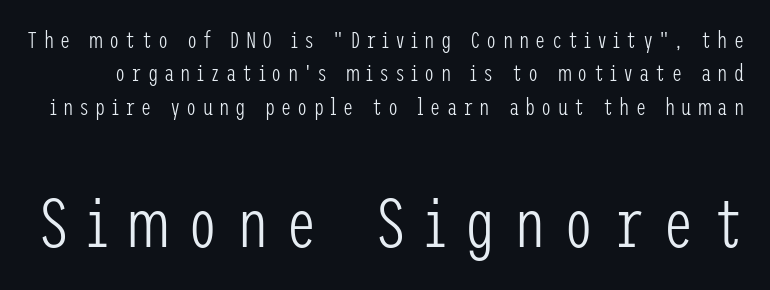
The image shows 70 px light, condensed sans-serif type, upright; set normal line spacing (1.45x), unusually wide letter spacing (+0.26 em), not underlined; the second (bottom) block is 3.04x larger; low stroke contrast and a medium x-height.
